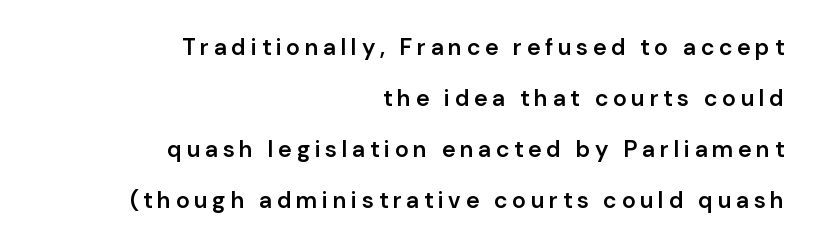
{"italic": "no", "bold": "semi", "underline": "no", "align": "right", "line_spacing": "loose", "line_spacing_ratio": 2.22, "letter_spacing": "wide", "letter_spacing_em": 0.21, "glyph_px": 23}
